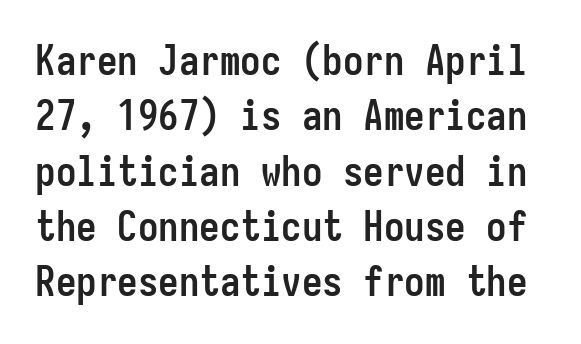
The image shows 41 px semibold, condensed sans-serif type, upright, monospaced; set normal line spacing (1.35x), normal letter spacing, not underlined; low stroke contrast and a medium x-height.
